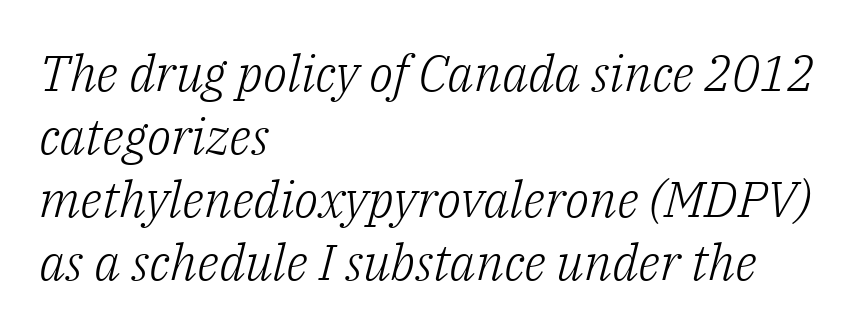
{"serif": "yes", "italic": "yes", "lean": "right", "slant_degrees": 14, "bold": "no", "weight": "light", "width": "normal", "stroke_contrast": "low", "x_height": "medium", "monospaced": "no", "underline": "no", "align": "left", "line_spacing": "normal", "line_spacing_ratio": 1.26, "letter_spacing": "normal", "letter_spacing_em": 0.0, "glyph_px": 50}
